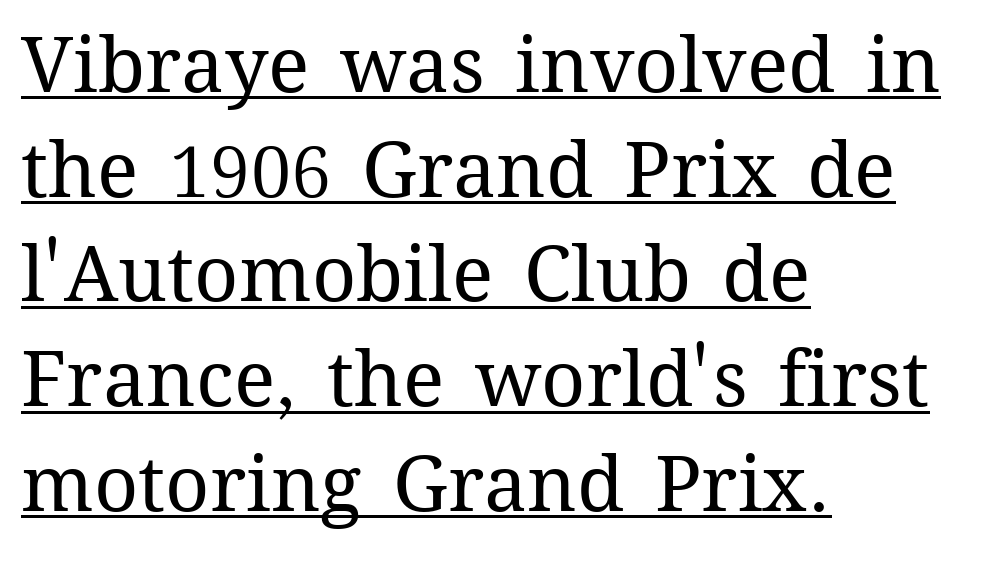
Q: Is the text bold? A: No.
Q: Is the text italic (slanted)? A: No, it is upright.
Q: Is the text underlined? A: Yes.
Q: How is the paragraph aligned? A: Left-aligned.
Q: Is the spacing between letters normal or unusually wide? A: Normal.
Q: Is the spacing between lines tight, normal or loose? A: Normal.
Q: Width (condensed, normal, or wide)? A: Normal.
Q: Stroke contrast? A: Medium.
Q: x-height? A: Medium.
Q: Monospaced? A: No.
